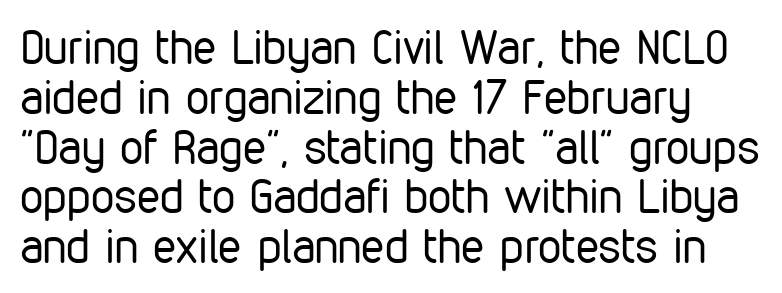
{"serif": "no", "italic": "no", "bold": "no", "weight": "regular", "width": "condensed", "stroke_contrast": "low", "x_height": "medium", "monospaced": "no", "underline": "no", "line_spacing": "tight", "line_spacing_ratio": 1.06, "letter_spacing": "normal", "letter_spacing_em": 0.0, "glyph_px": 47}
